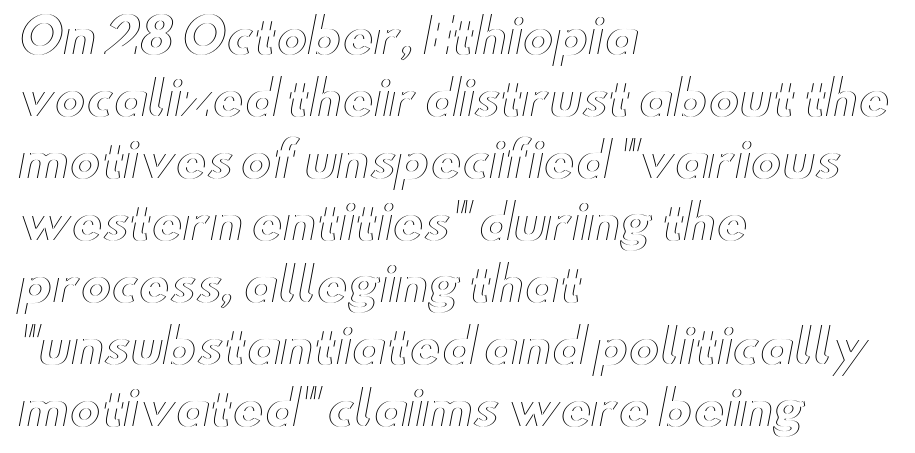
{"width": "wide", "x_height": "small", "monospaced": "no", "underline": "no", "align": "left", "line_spacing": "normal", "line_spacing_ratio": 1.32, "letter_spacing": "normal", "letter_spacing_em": 0.0, "glyph_px": 47}
